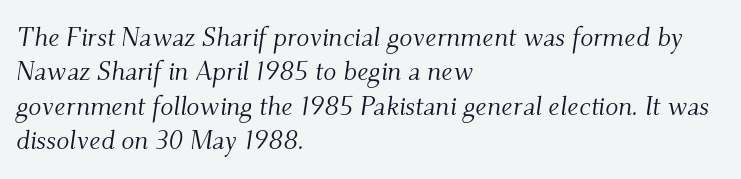
Q: Is the text bold? A: No.
Q: Is the text italic (slanted)? A: Yes, it leans right by about 9 degrees.
Q: Is the text underlined? A: No.
Q: How is the paragraph aligned? A: Left-aligned.
Q: Is the spacing between letters normal or unusually wide? A: Normal.
Q: Is the spacing between lines tight, normal or loose? A: Normal.
